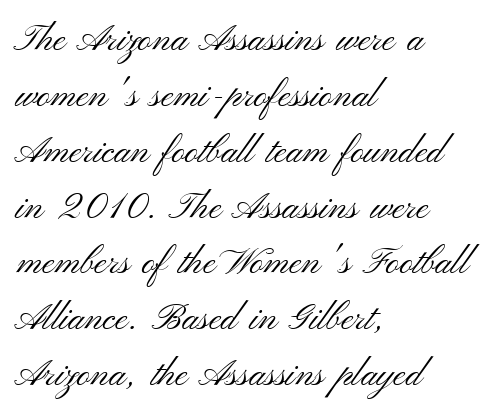
{"serif": "no", "bold": "no", "weight": "light", "width": "wide", "stroke_contrast": "medium", "x_height": "small", "monospaced": "no", "underline": "no", "align": "left", "line_spacing": "normal", "line_spacing_ratio": 1.51, "letter_spacing": "normal", "letter_spacing_em": 0.0, "glyph_px": 37}
